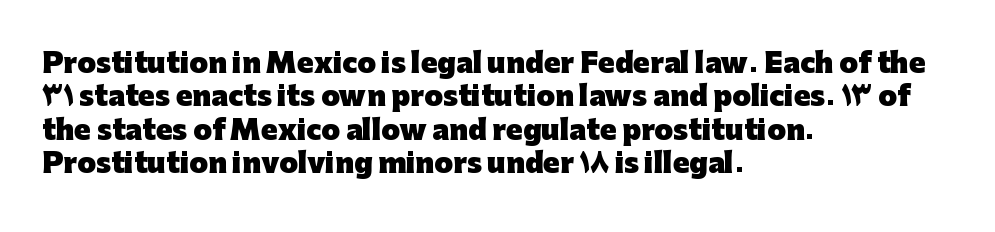
{"italic": "no", "bold": "yes", "underline": "no", "align": "left", "line_spacing_ratio": 1.24, "letter_spacing": "normal", "letter_spacing_em": 0.0, "glyph_px": 27}
